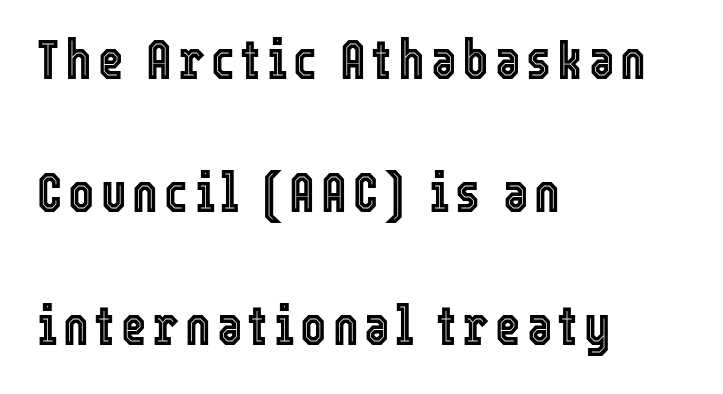
{"italic": "no", "width": "condensed", "x_height": "medium", "monospaced": "no", "underline": "no", "align": "left", "line_spacing": "loose", "line_spacing_ratio": 2.42, "glyph_px": 55}
